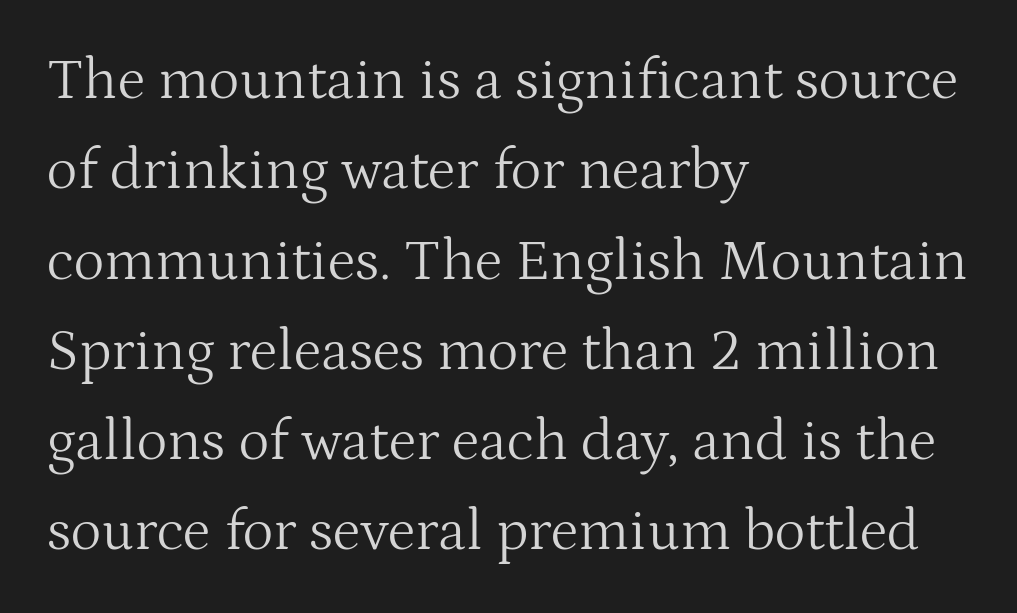
{"serif": "yes", "italic": "no", "bold": "no", "weight": "light", "width": "normal", "stroke_contrast": "medium", "x_height": "medium", "monospaced": "no", "underline": "no", "align": "left", "line_spacing": "normal", "line_spacing_ratio": 1.53, "letter_spacing": "normal", "letter_spacing_em": 0.0, "glyph_px": 59}
